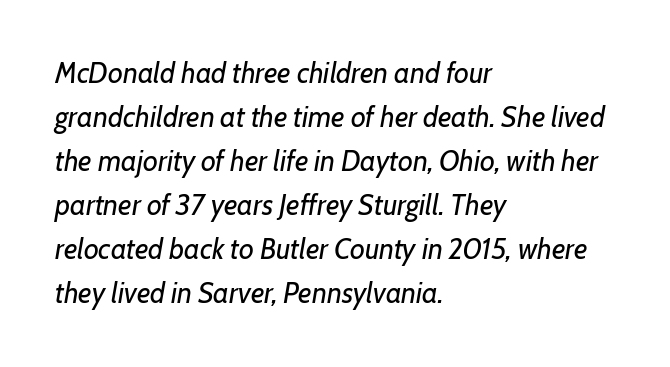
{"italic": "yes", "lean": "right", "slant_degrees": 7, "bold": "no", "weight": "regular", "width": "normal", "stroke_contrast": "low", "x_height": "medium", "monospaced": "no", "underline": "no", "align": "left", "line_spacing": "normal", "line_spacing_ratio": 1.52, "letter_spacing": "normal", "letter_spacing_em": 0.0, "glyph_px": 29}
